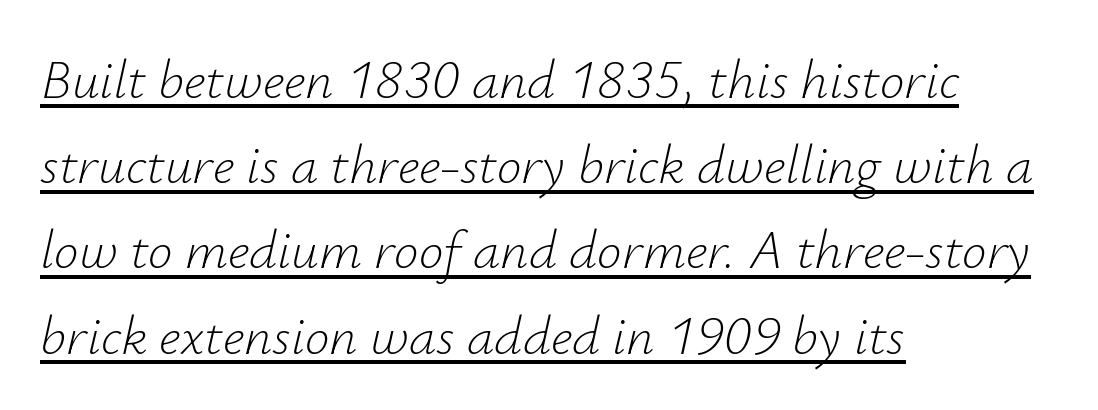
Beneath each row of characters lies a ruled line. Every character sits at an angle, as italics do. What stands out about the letter spacing? Nothing — it is the standard amount. Normally led — the rows are evenly, conventionally spaced. No extra ink here — the face is not bold. Do the characters align in a grid? No, the font is proportional.
